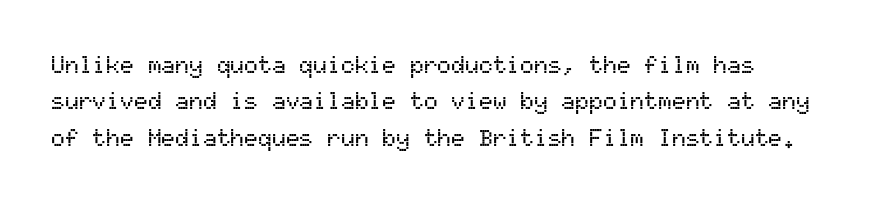
The image shows 23 px text type, upright; set normal line spacing (1.58x), normal letter spacing, not underlined.
